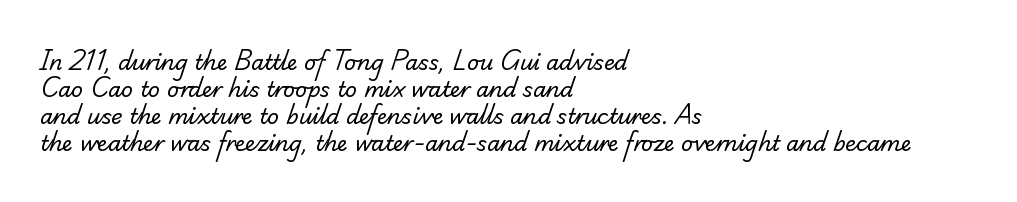
{"bold": "no", "underline": "no", "align": "left", "line_spacing": "normal", "line_spacing_ratio": 1.28, "letter_spacing": "normal", "letter_spacing_em": 0.0, "glyph_px": 21}
